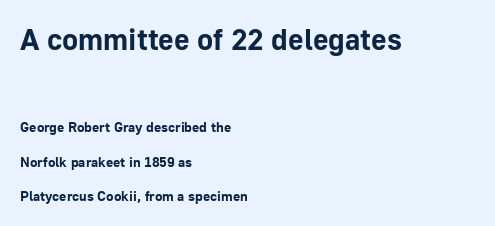
{"serif": "no", "italic": "no", "bold": "yes", "weight": "bold", "width": "normal", "stroke_contrast": "low", "x_height": "medium", "monospaced": "no", "underline": "no", "align": "left", "line_spacing": "loose", "line_spacing_ratio": 2.47, "letter_spacing": "normal", "letter_spacing_em": 0.0, "larger_block": "first", "size_ratio": 2.14, "glyph_px": 30}
